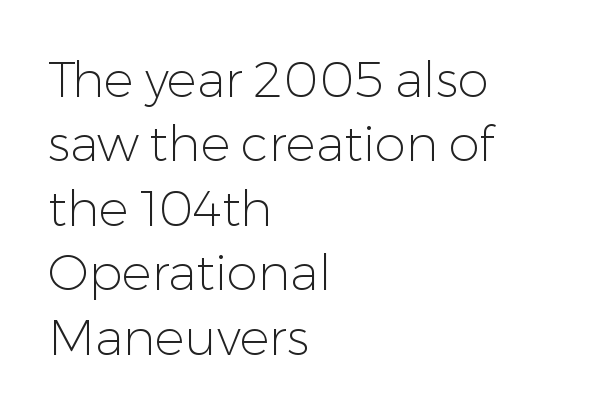
The image shows 50 px light sans-serif type, upright; set left-aligned, normal line spacing (1.29x), normal letter spacing, not underlined; low stroke contrast and a medium x-height.
